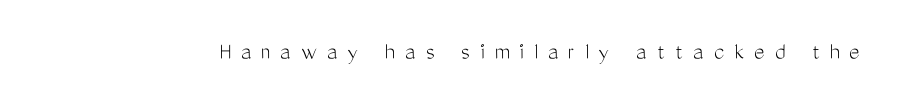
The image shows 25 px text type, upright; set unusually wide letter spacing (+0.4 em), not underlined.
